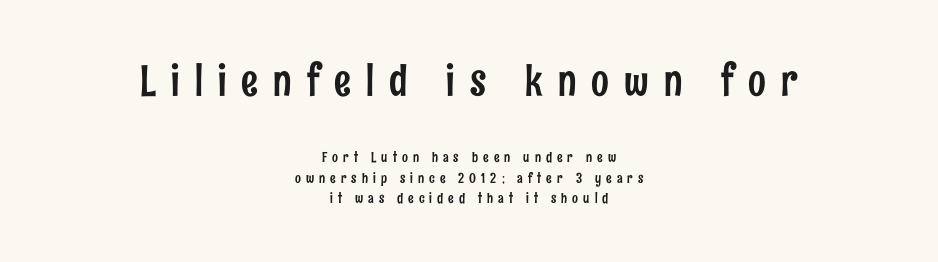
{"serif": "no", "italic": "no", "width": "condensed", "stroke_contrast": "low", "x_height": "medium", "monospaced": "no", "underline": "no", "align": "center", "line_spacing": "normal", "line_spacing_ratio": 1.47, "letter_spacing": "wide", "letter_spacing_em": 0.36, "larger_block": "first", "size_ratio": 3.0, "glyph_px": 42}
